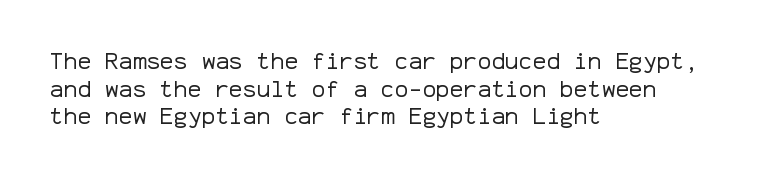
Q: Is the text bold? A: No.
Q: Is the text italic (slanted)? A: No, it is upright.
Q: Is the text underlined? A: No.
Q: How is the paragraph aligned? A: Left-aligned.
Q: Is the spacing between letters normal or unusually wide? A: Normal.
